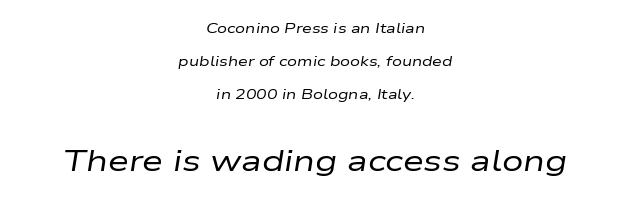
The image shows 30 px regular-weight, wide type, italic (leaning right); set centered, loose line spacing (2.34x), normal letter spacing, not underlined; the second (bottom) block is 2.14x larger; low stroke contrast and a medium x-height.
